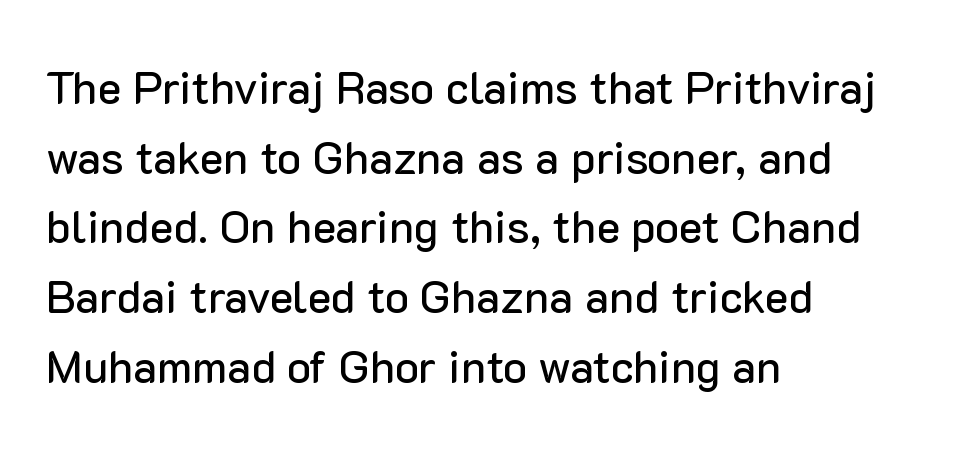
The image shows 45 px sans-serif type, upright; set left-aligned, normal line spacing (1.55x), normal letter spacing, not underlined; low stroke contrast and a medium x-height.
